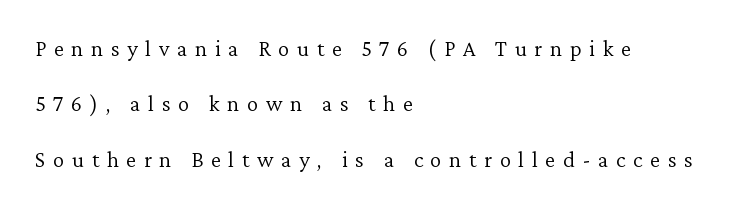
{"italic": "no", "bold": "no", "underline": "no", "align": "left", "line_spacing": "loose", "line_spacing_ratio": 2.41, "letter_spacing": "wide", "letter_spacing_em": 0.33, "glyph_px": 23}
